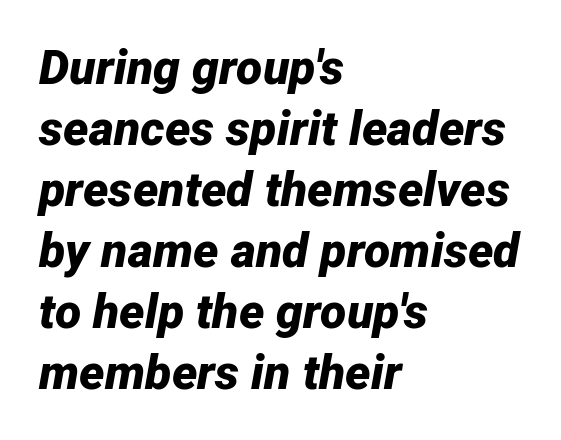
Q: Is the text bold? A: Yes.
Q: Is the text italic (slanted)? A: Yes, it leans right by about 12 degrees.
Q: Is the text underlined? A: No.
Q: How is the paragraph aligned? A: Left-aligned.
Q: Is the spacing between letters normal or unusually wide? A: Normal.
Q: Is the spacing between lines tight, normal or loose? A: Normal.
Q: Width (condensed, normal, or wide)? A: Normal.
Q: Stroke contrast? A: Low.
Q: x-height? A: Medium.
Q: Monospaced? A: No.
